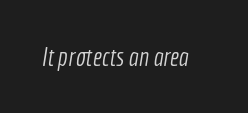
Vertical stems look standard width or narrower in stroke. Unmarked baselines from the first word to the last. There is no visible air inserted between adjacent glyphs.
